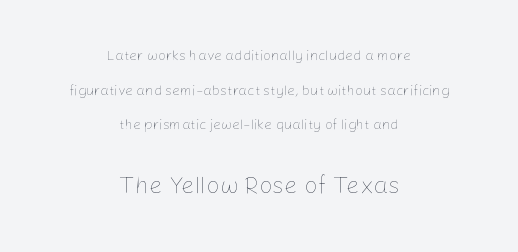
{"italic": "no", "bold": "no", "underline": "no", "align": "center", "line_spacing": "loose", "line_spacing_ratio": 2.47, "letter_spacing": "normal", "letter_spacing_em": 0.0, "larger_block": "second", "size_ratio": 1.71, "glyph_px": 24}
